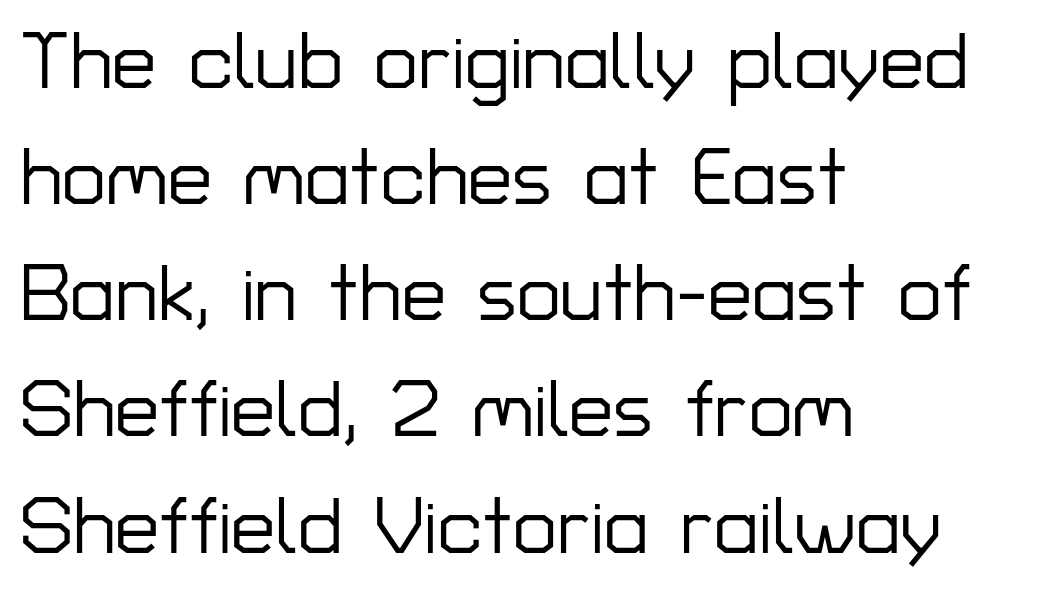
The glyphs are unaccompanied by any horizontal stroke below them. Unlike a traditional serif, this face leaves its strokes unadorned. Proportional: the letters do not fall into vertical columns. A student would call this left alignment; a typographer would say flush left, rag right.
